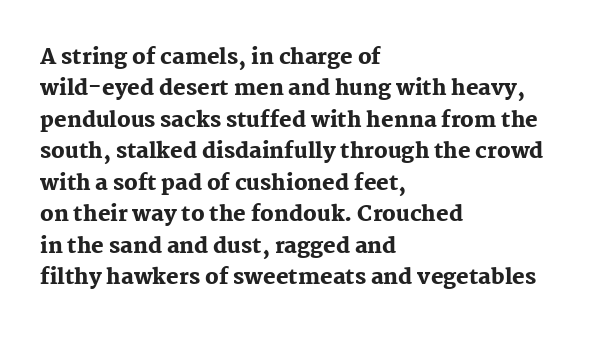
Set as a true bold cut, around the 700 mark. You can tell it's not italic because the verticals are truly vertical. Horizontally, the lines are justified to the leading edge only. Evenly set lines give the paragraph a standard silhouette. Just letters on the line, the space beneath them empty. Compared with typical body copy, the letter spacing here is the same.
